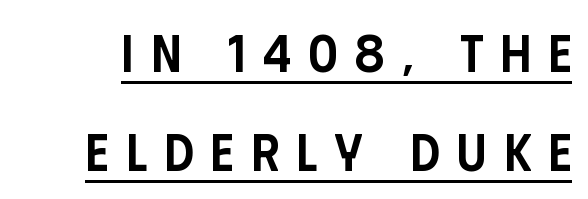
The image shows 53 px semibold, condensed sans-serif type, upright; set line spacing 1.86x, unusually wide letter spacing (+0.32 em), underlined; low stroke contrast and a large x-height.
